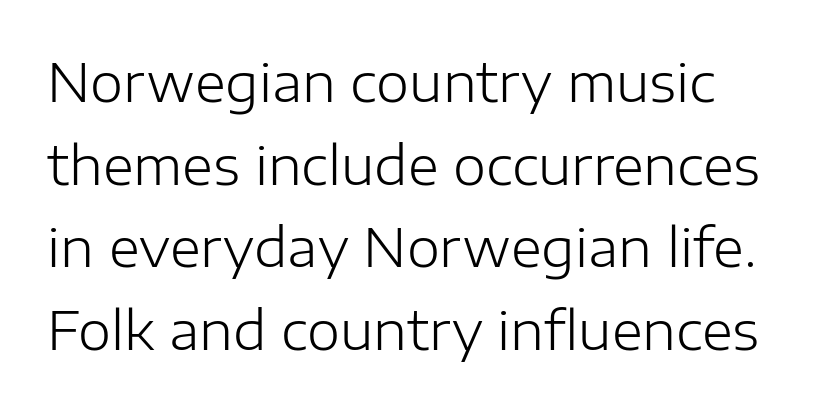
The image shows 53 px light sans-serif type, upright; set normal line spacing (1.56x), normal letter spacing, not underlined; low stroke contrast and a medium x-height.
